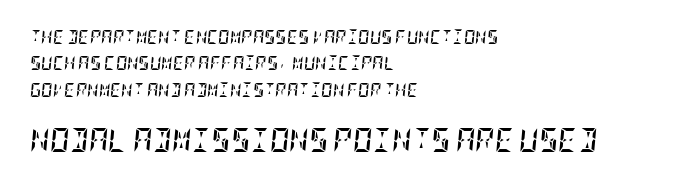
{"italic": "yes", "lean": "right", "slant_degrees": 5, "bold": "yes", "underline": "no", "align": "left", "line_spacing_ratio": 1.88, "letter_spacing": "normal", "letter_spacing_em": 0.0, "larger_block": "second", "size_ratio": 1.71, "glyph_px": 24}
